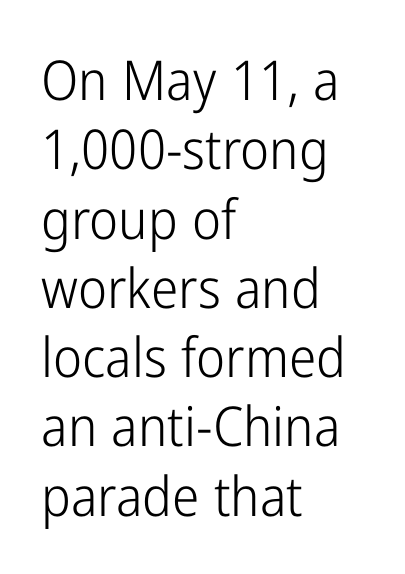
{"serif": "no", "italic": "no", "bold": "no", "weight": "light", "width": "condensed", "stroke_contrast": "low", "x_height": "medium", "monospaced": "no", "underline": "no", "align": "left", "line_spacing": "normal", "line_spacing_ratio": 1.26, "letter_spacing": "normal", "letter_spacing_em": 0.0, "glyph_px": 55}
